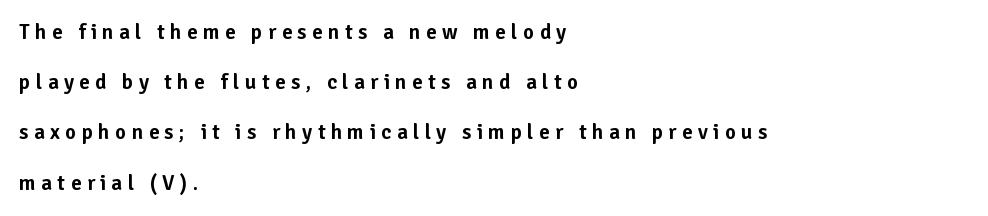
{"italic": "no", "underline": "no", "align": "left", "line_spacing": "loose", "line_spacing_ratio": 2.39, "letter_spacing": "wide", "letter_spacing_em": 0.26, "glyph_px": 21}
